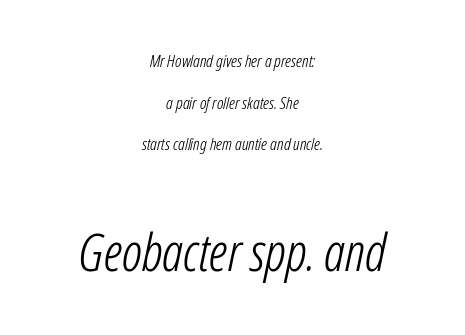
The lines are spread far apart with generous leading. The axis of the letterforms is tilted away from vertical. The gaps between neighbouring characters are ordinary and unremarkable. These lines are rendered in a variable-pitch font.
